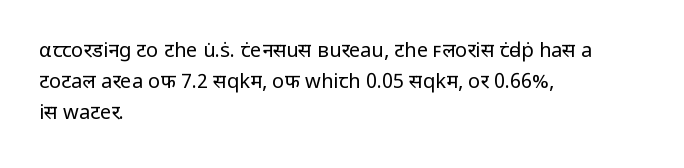
Between one letter and the next there's only the usual sliver of space. Letters rest on an invisible, unmarked baseline. Does the copy run flush right? No — it runs flush left. Nothing heavy about these letters — not bold at all.
